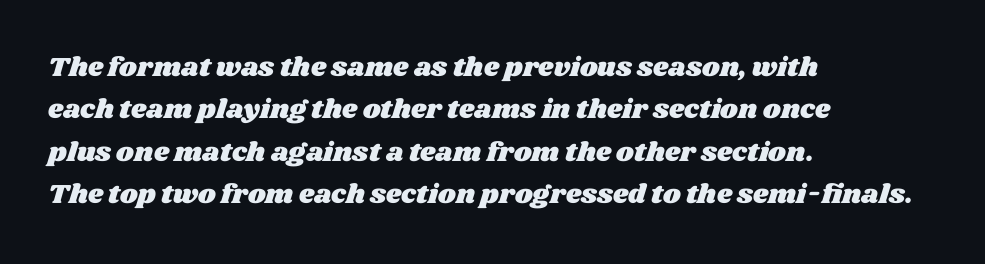
{"underline": "no", "align": "left", "line_spacing": "normal", "line_spacing_ratio": 1.57, "letter_spacing": "normal", "letter_spacing_em": 0.0, "glyph_px": 27}
